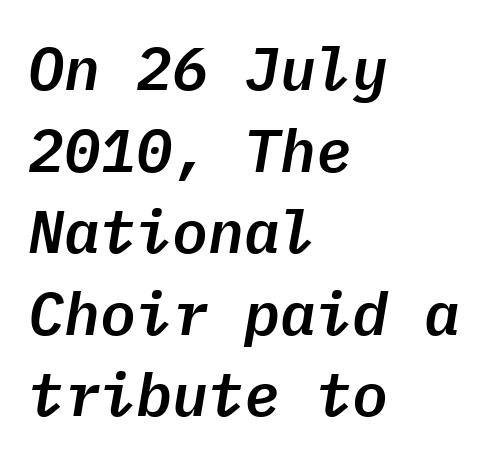
Q: Is the text italic (slanted)? A: Yes, it leans right by about 9 degrees.
Q: Is the text underlined? A: No.
Q: How is the paragraph aligned? A: Left-aligned.
Q: Is the spacing between letters normal or unusually wide? A: Normal.
Q: Is the spacing between lines tight, normal or loose? A: Normal.
Q: Width (condensed, normal, or wide)? A: Normal.
Q: Stroke contrast? A: Low.
Q: x-height? A: Medium.
Q: Monospaced? A: Yes.
